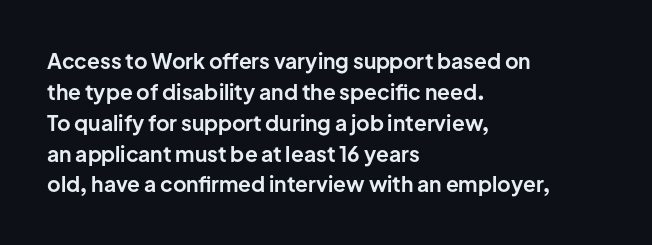
Q: Is the text bold? A: Yes.
Q: Is the text italic (slanted)? A: No, it is upright.
Q: Is the text underlined? A: No.
Q: How is the paragraph aligned? A: Left-aligned.
Q: Is the spacing between letters normal or unusually wide? A: Normal.
Q: Is the spacing between lines tight, normal or loose? A: Normal.
